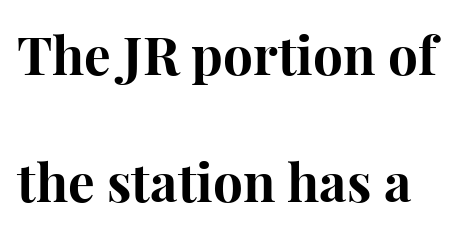
Proportional: the letters do not fall into vertical columns. Lines of text with bare space underneath. Tall strokes in this sample are plumb rather than angled. Its strokes are broad and dark, the hallmark of bold type. Look at the bottom of the vertical strokes: they flare into serifs here.
